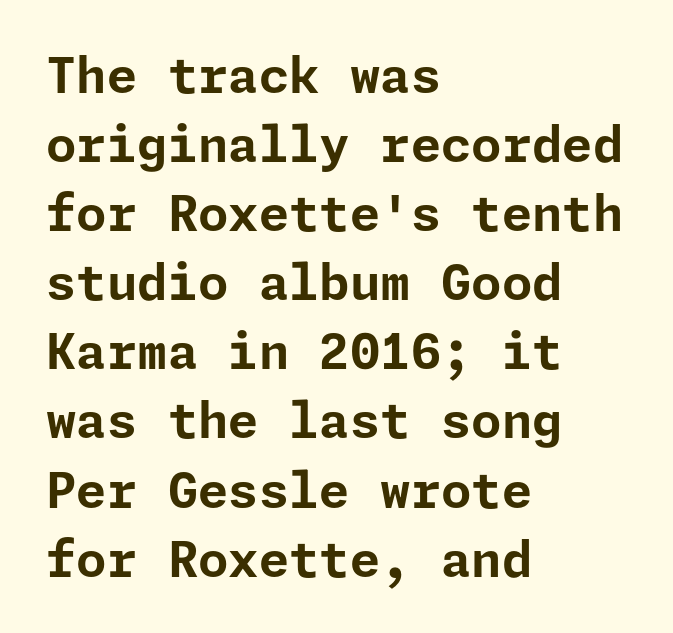
The image shows 49 px bold sans-serif type, upright; set left-aligned, normal line spacing (1.41x), normal letter spacing, not underlined; low stroke contrast and a medium x-height.
